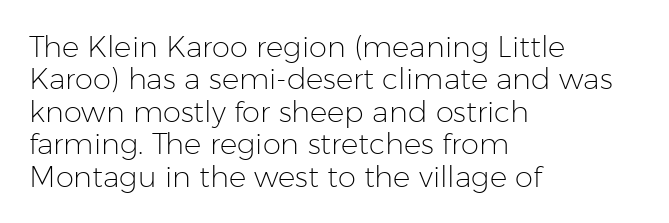
The lines are packed closely together with very little leading. Letterform terminals end flat and unadorned throughout the passage. A classic flush-left, rag-right setting is used for this passage. Looks like regular typesetting: each glyph gets only the width it needs.
